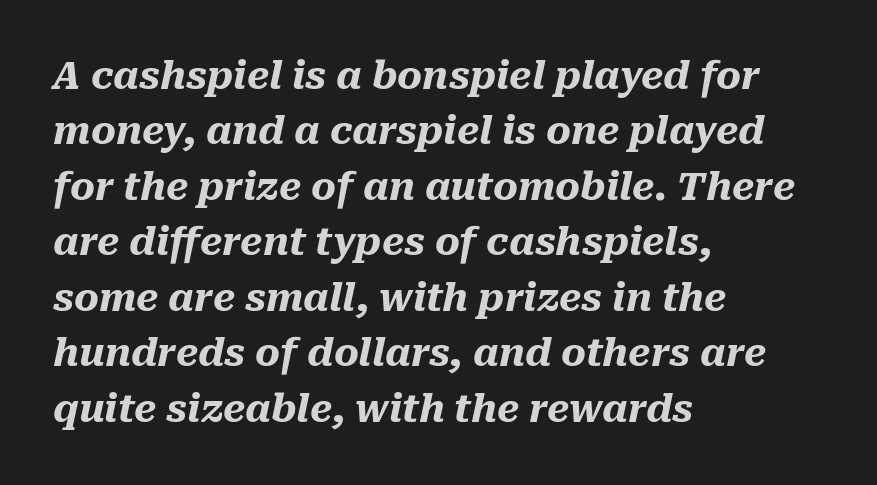
Each word holds together tightly as a unit, with standard inter-letter gaps. The rendering uses a moderate line-height, typical for paragraphs. Thick stems and heavy bowls — unmistakably bold. Is this a fixed-width face? No — the glyphs have proportional, varying widths. Slanted lettering throughout. A classic flush-left, rag-right setting is used for this passage.
